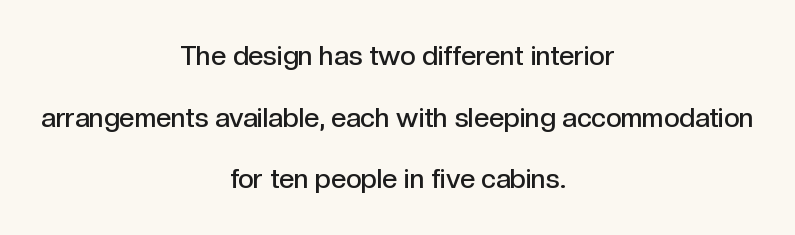
Q: Is the text bold? A: Semi-bold.
Q: Is the text italic (slanted)? A: No, it is upright.
Q: Is the text underlined? A: No.
Q: How is the paragraph aligned? A: Centered.
Q: Is the spacing between letters normal or unusually wide? A: Normal.
Q: Is the spacing between lines tight, normal or loose? A: Loose.
